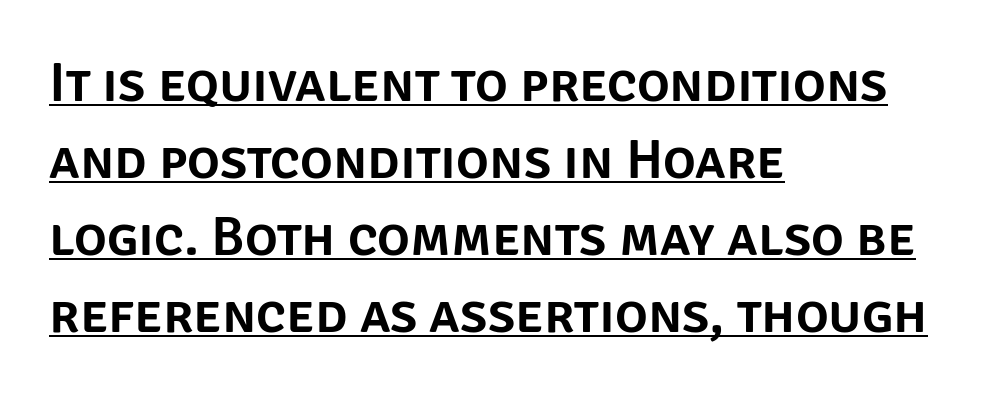
The face used here is proportionally spaced, like ordinary book or web type. Here the glyphs are tracked normally, forming tight word shapes. Do the letters lean? They stand straight. Observe the absence of serifs on each vertical stroke in this sample.
